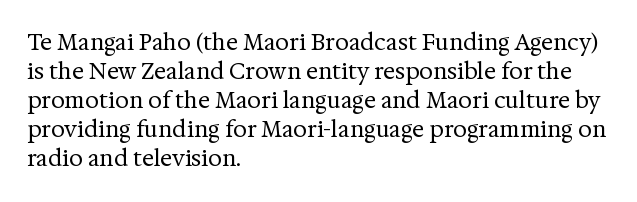
Q: Is the text bold? A: No.
Q: Is the text italic (slanted)? A: No, it is upright.
Q: Is the text underlined? A: No.
Q: How is the paragraph aligned? A: Left-aligned.
Q: Is the spacing between letters normal or unusually wide? A: Normal.
Q: Is the spacing between lines tight, normal or loose? A: Normal.
